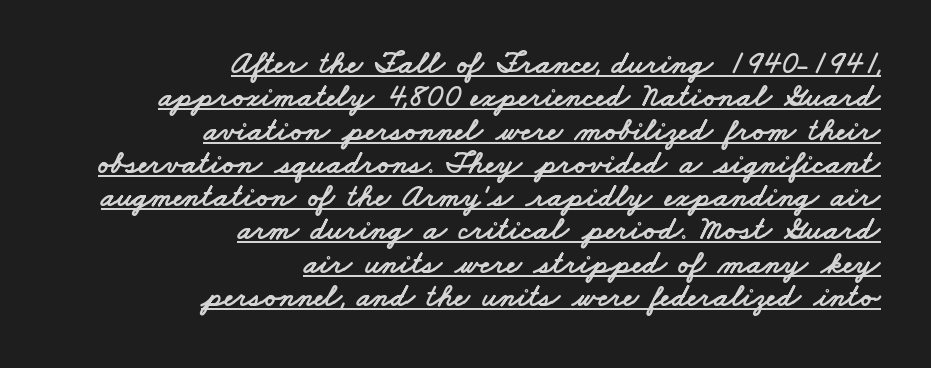
The line-height multiplier appears low, near solid setting. The lines in this sample share a right terminus and differ only in where they begin. Do the characters align in a grid? No, the font is proportional. The glyphs in this specimen are sans serif.
